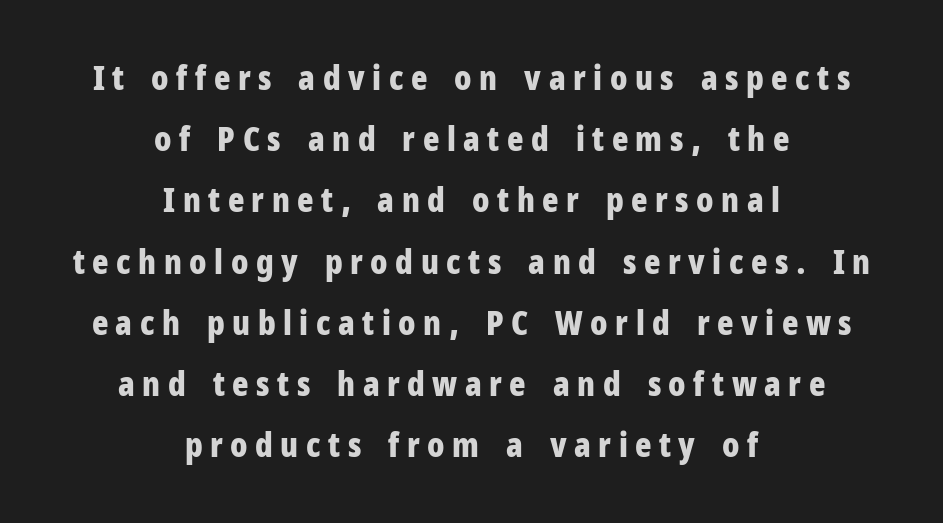
The image shows 34 px bold, condensed sans-serif type, upright; set centered, line spacing 1.8x, unusually wide letter spacing (+0.22 em), not underlined; low stroke contrast and a medium x-height.
